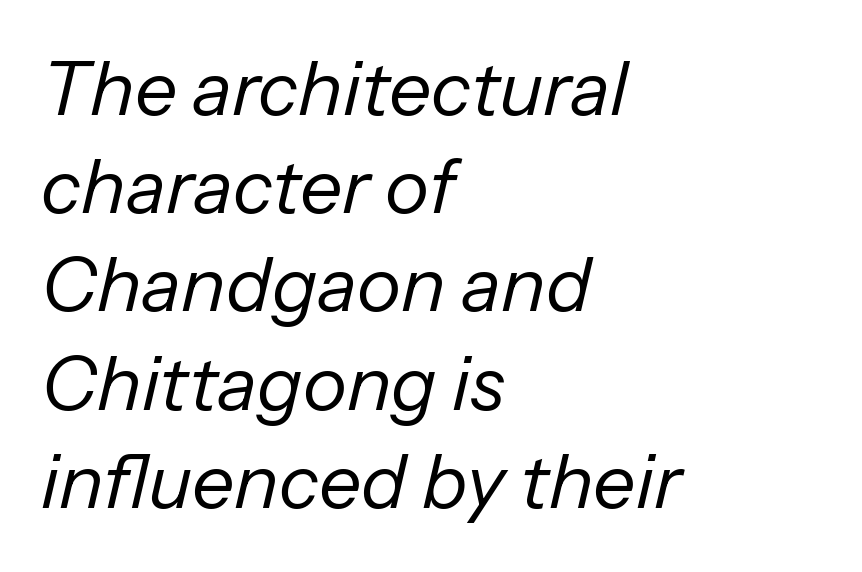
Q: Is the text bold? A: No.
Q: Is the text italic (slanted)? A: Yes, it leans right by about 13 degrees.
Q: Is the text underlined? A: No.
Q: How is the paragraph aligned? A: Left-aligned.
Q: Is the spacing between letters normal or unusually wide? A: Normal.
Q: Is the spacing between lines tight, normal or loose? A: Normal.
Q: Width (condensed, normal, or wide)? A: Normal.
Q: Stroke contrast? A: Low.
Q: x-height? A: Medium.
Q: Monospaced? A: No.
